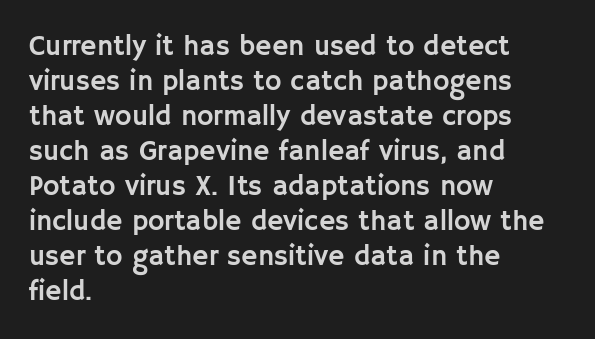
Q: Is the text italic (slanted)? A: No, it is upright.
Q: Is the typeface a serif or a sans-serif typeface? A: Sans-serif.
Q: Is the text underlined? A: No.
Q: How is the paragraph aligned? A: Left-aligned.
Q: Is the spacing between letters normal or unusually wide? A: Normal.
Q: Is the spacing between lines tight, normal or loose? A: Normal.
Q: Width (condensed, normal, or wide)? A: Normal.
Q: Stroke contrast? A: Low.
Q: x-height? A: Large.
Q: Monospaced? A: No.
